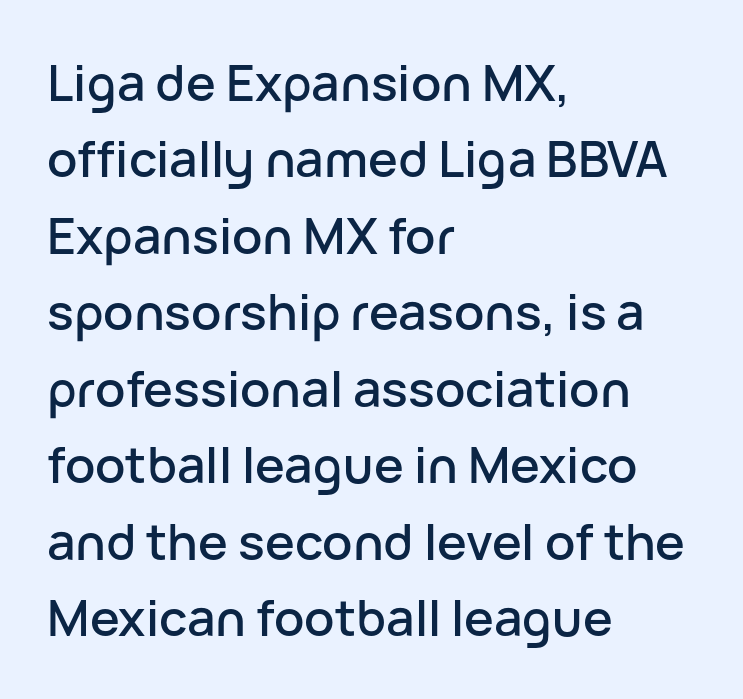
Q: Is the text italic (slanted)? A: No, it is upright.
Q: Is the typeface a serif or a sans-serif typeface? A: Sans-serif.
Q: Is the text underlined? A: No.
Q: How is the paragraph aligned? A: Left-aligned.
Q: Is the spacing between letters normal or unusually wide? A: Normal.
Q: Is the spacing between lines tight, normal or loose? A: Normal.
Q: Width (condensed, normal, or wide)? A: Normal.
Q: Stroke contrast? A: Low.
Q: x-height? A: Medium.
Q: Monospaced? A: No.
